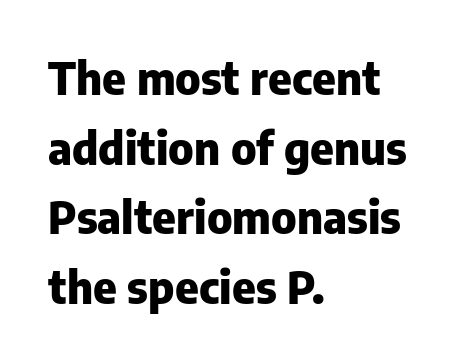
{"serif": "no", "italic": "no", "bold": "yes", "weight": "heavy", "width": "normal", "stroke_contrast": "low", "x_height": "medium", "monospaced": "no", "underline": "no", "align": "left", "line_spacing": "normal", "line_spacing_ratio": 1.55, "letter_spacing": "normal", "letter_spacing_em": 0.0, "glyph_px": 45}
